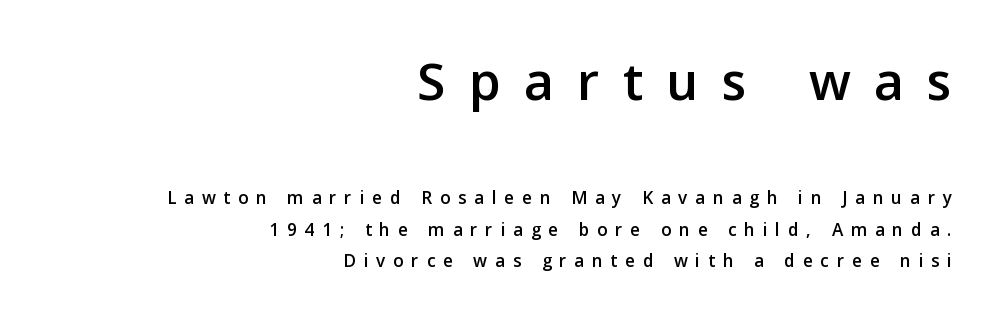
Rule under the text: the space is simply empty. The rendering shrinks the type as you move from the upper chunk to the lower. The lettering stays uniformly vertical, giving the passage a roman look. The leading is moderate, giving the passage an even texture. Alignment: flush right. The letters advance in unequal steps, a hallmark of proportional type.
